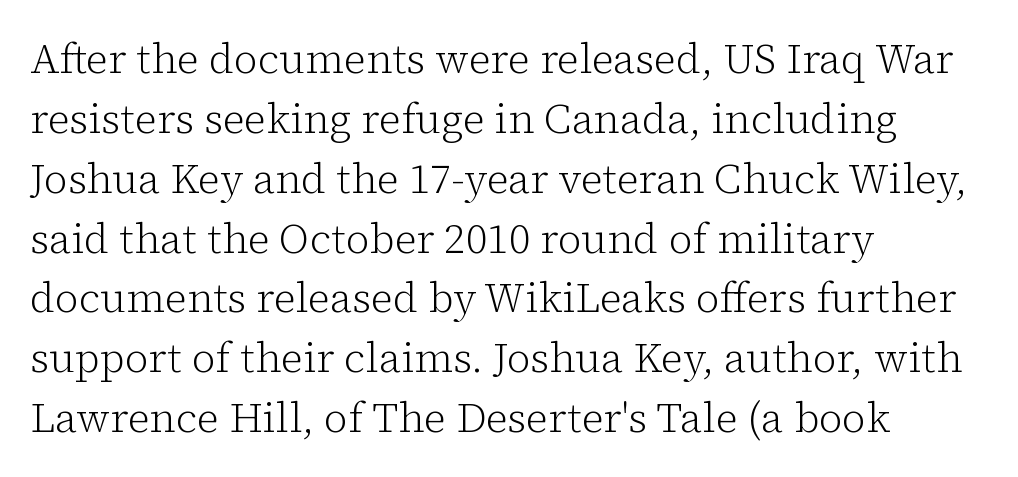
{"serif": "yes", "italic": "no", "bold": "no", "weight": "light", "width": "normal", "stroke_contrast": "low", "x_height": "medium", "monospaced": "no", "underline": "no", "align": "left", "line_spacing": "normal", "line_spacing_ratio": 1.46, "letter_spacing": "normal", "letter_spacing_em": 0.0, "glyph_px": 41}
